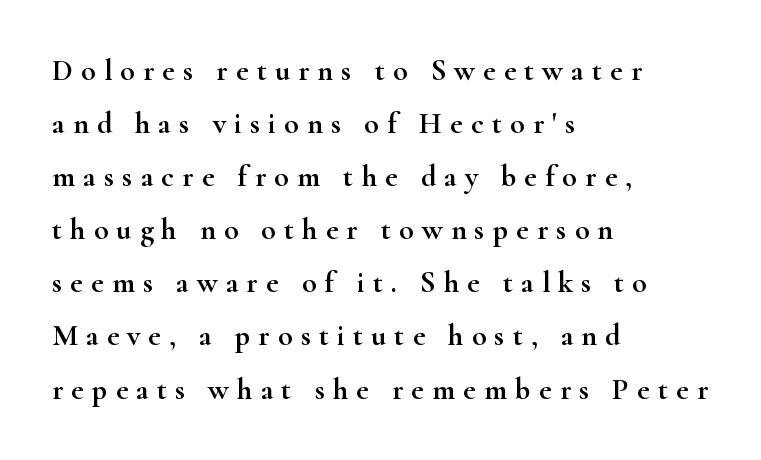
The image shows 30 px wide serif type, upright; set left-aligned, line spacing 1.77x, unusually wide letter spacing (+0.27 em), not underlined; high stroke contrast and a small x-height.
